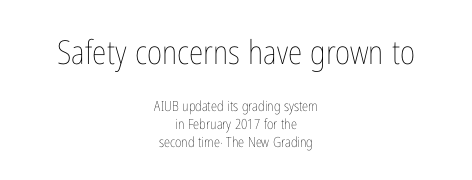
Descenders hang freely into open space. Notice how the passage keeps no hard edge, just a central spine. Nope, not italic — everything's standing straight. Stem width sits at or under what a default text font uses. Observe the ordinary spacing: letters are neighbours, not strangers.
